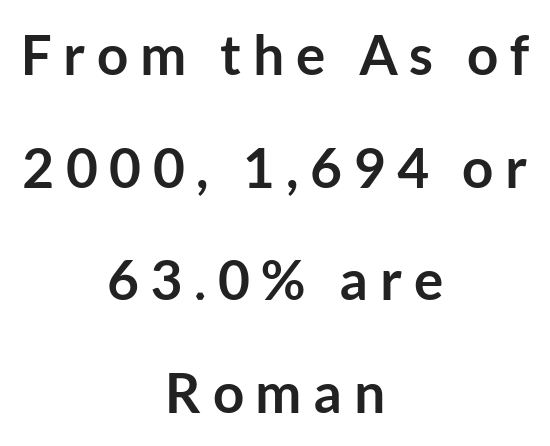
Letterform terminals end flat and unadorned throughout the passage. Posture: vertical. These lines are centered, leaving both edges ragged. Compared with typical paragraphs, the rows here are farther apart.
